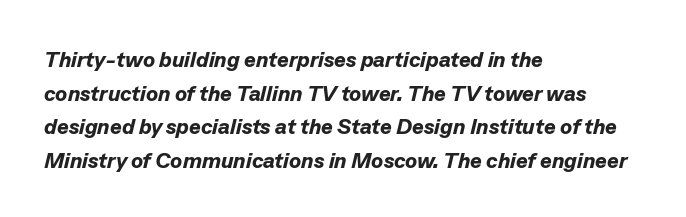
{"italic": "yes", "lean": "right", "slant_degrees": 13, "bold": "yes", "underline": "no", "align": "left", "line_spacing": "normal", "line_spacing_ratio": 1.53, "letter_spacing": "normal", "letter_spacing_em": 0.0, "glyph_px": 22}
